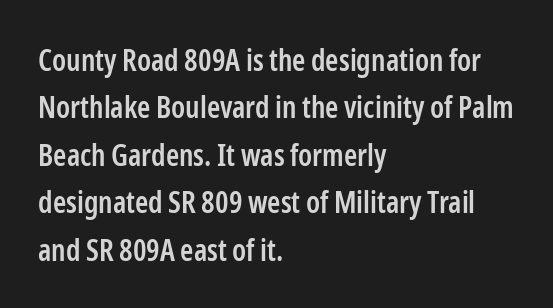
Q: Is the text bold? A: Semi-bold.
Q: Is the text italic (slanted)? A: No, it is upright.
Q: Is the typeface a serif or a sans-serif typeface? A: Sans-serif.
Q: Is the text underlined? A: No.
Q: How is the paragraph aligned? A: Left-aligned.
Q: Is the spacing between letters normal or unusually wide? A: Normal.
Q: Is the spacing between lines tight, normal or loose? A: Normal.
Q: Width (condensed, normal, or wide)? A: Condensed.
Q: Stroke contrast? A: Low.
Q: x-height? A: Medium.
Q: Monospaced? A: No.
